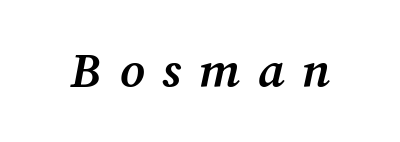
A bare baseline throughout the passage. Is the letter spacing exaggerated? Yes — the characters are pushed far apart. Compared with an ordinary text face, these strokes are far heavier — a full bold. Do the characters align in a grid? No, the font is proportional.
